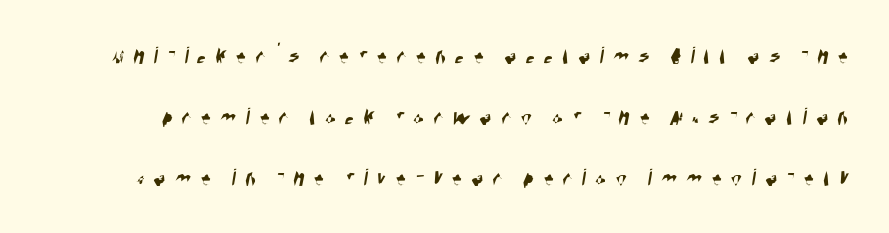
The image shows 25 px text type; set loose line spacing (2.45x), unusually wide letter spacing (+0.37 em), not underlined.
